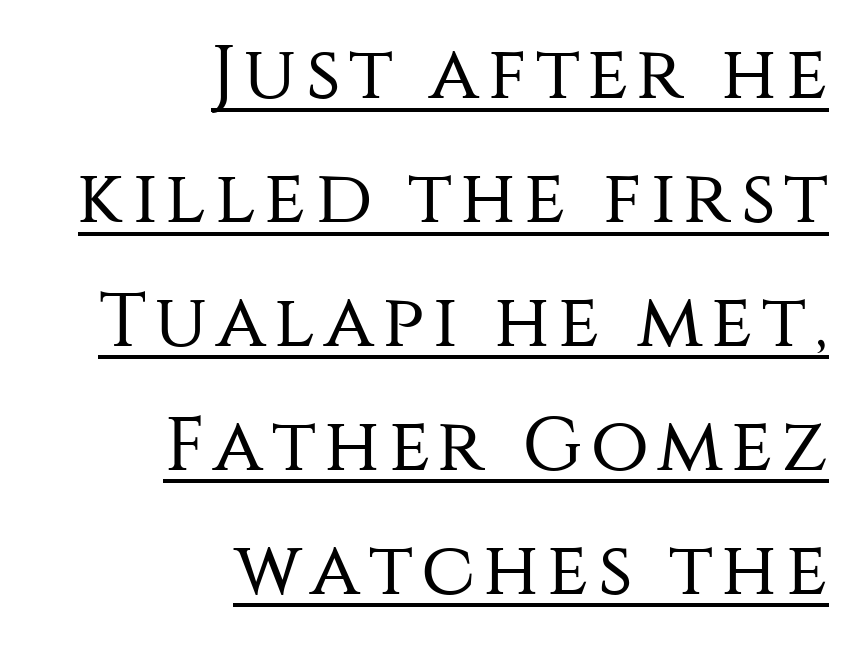
Type style note: lacks serifs. Rows of type keep a routine distance in the vertical direction. The strokes are not fattened; the text isn't bold. Varying glyph widths throughout — classic text-font behaviour. This sample uses an upright cut, with every glyph sitting square on the baseline.
